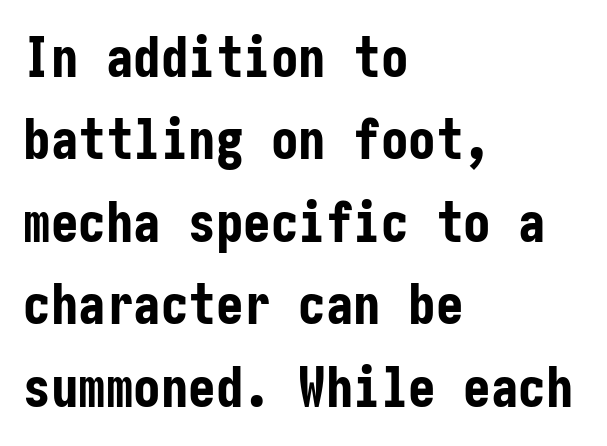
Has an underline been added? It has not. In terms of posture, this sample is upright. One-word summary of the alignment: left. Does extra space separate the letters? No, they use regular spacing.
